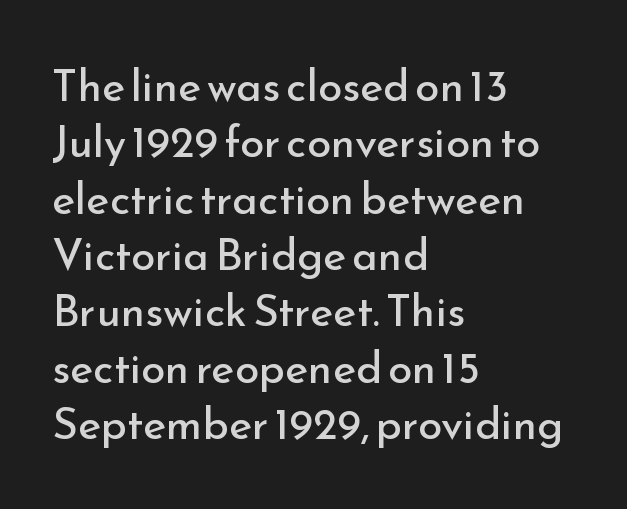
Q: Is the text bold? A: No.
Q: Is the text italic (slanted)? A: No, it is upright.
Q: Is the typeface a serif or a sans-serif typeface? A: Sans-serif.
Q: Is the text underlined? A: No.
Q: How is the paragraph aligned? A: Left-aligned.
Q: Is the spacing between letters normal or unusually wide? A: Normal.
Q: Is the spacing between lines tight, normal or loose? A: Normal.
Q: Width (condensed, normal, or wide)? A: Normal.
Q: Stroke contrast? A: Low.
Q: x-height? A: Small.
Q: Monospaced? A: No.
